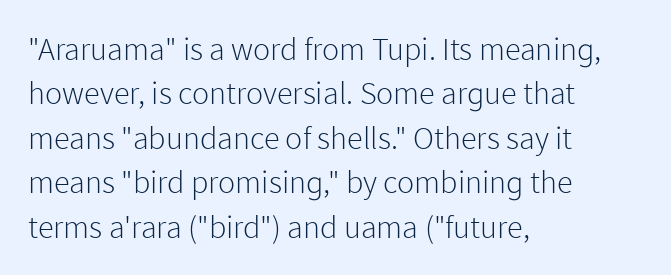
Plain, unruled lines of type. The face used here is proportionally spaced, like ordinary book or web type. Vertical stems look standard width or narrower in stroke. The leading is moderate, giving the passage an even texture.
